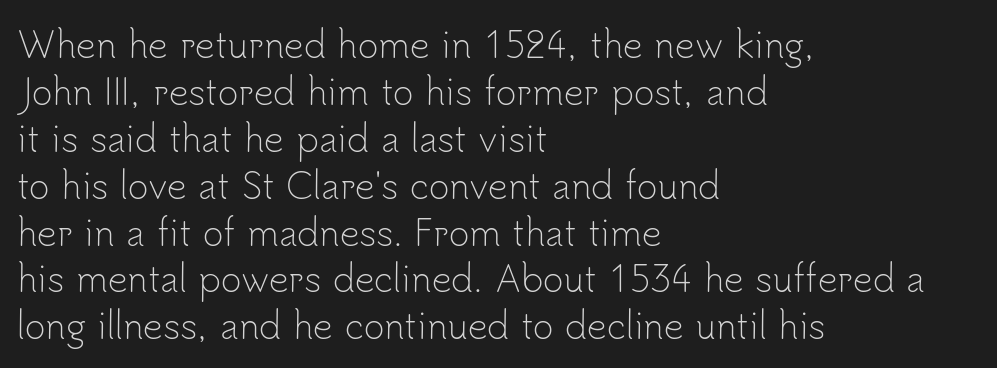
Q: Is the text bold? A: No.
Q: Is the text italic (slanted)? A: No, it is upright.
Q: Is the typeface a serif or a sans-serif typeface? A: Sans-serif.
Q: Is the text underlined? A: No.
Q: How is the paragraph aligned? A: Left-aligned.
Q: Is the spacing between letters normal or unusually wide? A: Normal.
Q: Is the spacing between lines tight, normal or loose? A: Normal.
Q: Width (condensed, normal, or wide)? A: Normal.
Q: Stroke contrast? A: Low.
Q: x-height? A: Small.
Q: Monospaced? A: No.
